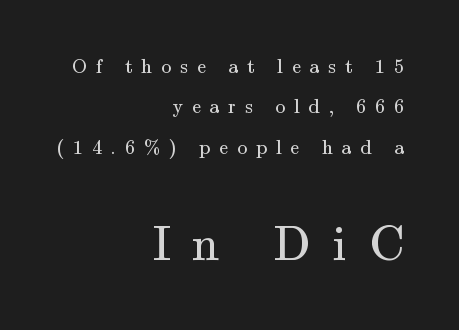
{"serif": "yes", "italic": "no", "bold": "no", "weight": "regular", "width": "normal", "stroke_contrast": "medium", "x_height": "small", "monospaced": "no", "underline": "no", "align": "right", "line_spacing": "loose", "line_spacing_ratio": 2.02, "letter_spacing": "wide", "letter_spacing_em": 0.44, "larger_block": "second", "size_ratio": 2.45, "glyph_px": 49}
